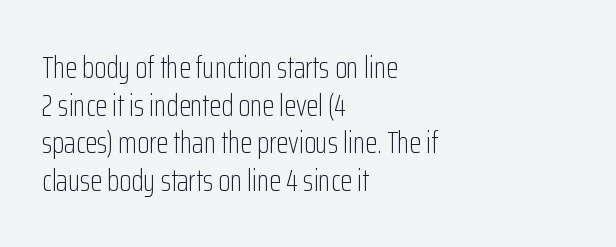
The image shows 31 px light, condensed sans-serif type, upright; set left-aligned, line spacing 1.21x, normal letter spacing, not underlined; low stroke contrast and a medium x-height.
